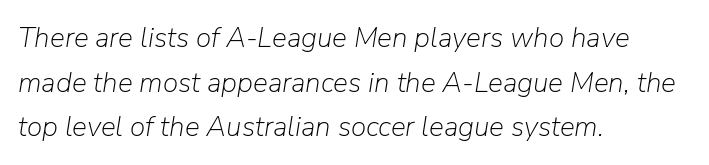
Q: Is the text bold? A: No.
Q: Is the text italic (slanted)? A: Yes, it leans right by about 9 degrees.
Q: Is the text underlined? A: No.
Q: How is the paragraph aligned? A: Left-aligned.
Q: Is the spacing between letters normal or unusually wide? A: Normal.
Q: Is the spacing between lines tight, normal or loose? A: Normal.
Q: Width (condensed, normal, or wide)? A: Normal.
Q: Stroke contrast? A: Low.
Q: x-height? A: Medium.
Q: Monospaced? A: No.
